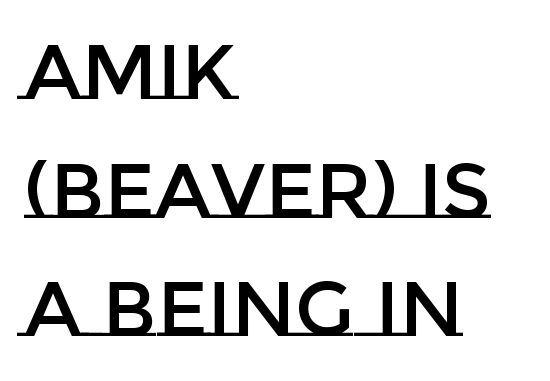
{"italic": "no", "width": "normal", "stroke_contrast": "low", "x_height": "large", "monospaced": "no", "underline": "no", "align": "left", "line_spacing": "normal", "line_spacing_ratio": 1.54, "letter_spacing": "normal", "letter_spacing_em": 0.0, "glyph_px": 77}
